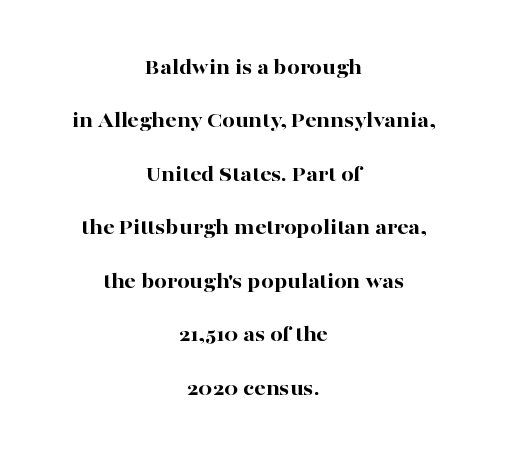
The strokes are fattened all the way to bold. The space beneath each line is pristine and unruled. Students, note that the glyphs here touch the page at normal intervals. If you folded the block vertically in half, each line would mirror itself in length.
